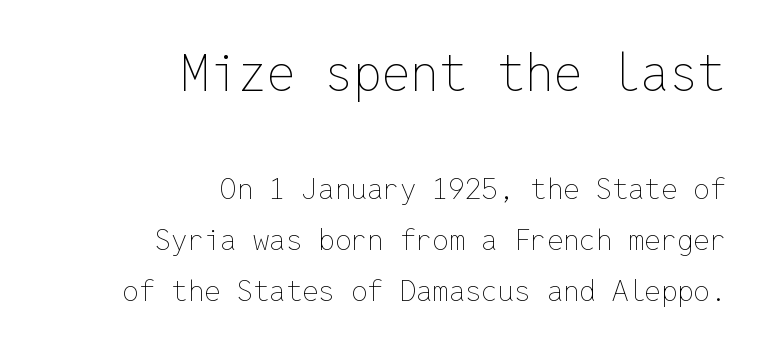
{"italic": "no", "bold": "no", "weight": "thin", "width": "normal", "stroke_contrast": "low", "x_height": "medium", "monospaced": "yes", "underline": "no", "align": "right", "line_spacing_ratio": 1.75, "letter_spacing": "normal", "letter_spacing_em": 0.0, "larger_block": "first", "size_ratio": 1.76, "glyph_px": 51}
